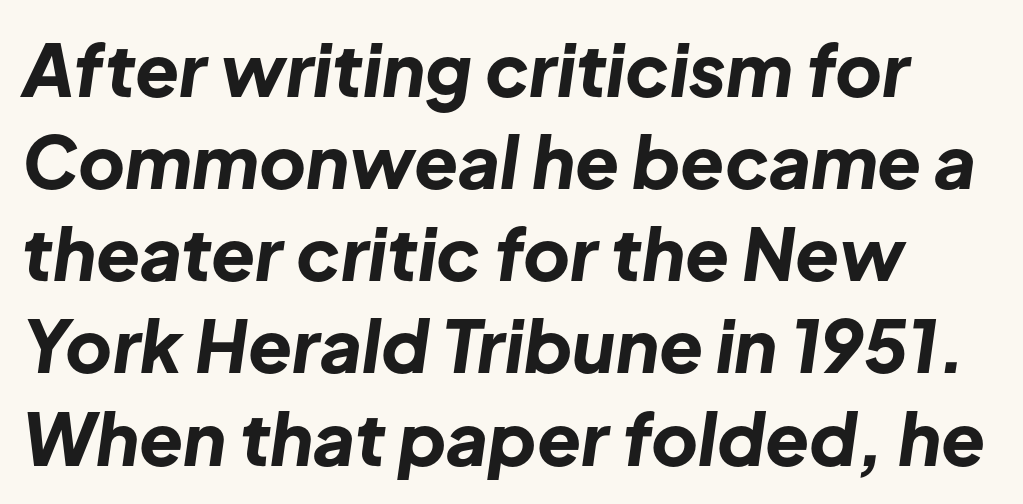
These lines keep a tight, regular rhythm from letter to letter. This rendering features lettering with no underline. The lines sit at an ordinary, default distance from one another. The passage shown is typed in a proportional face where columns would drift.
